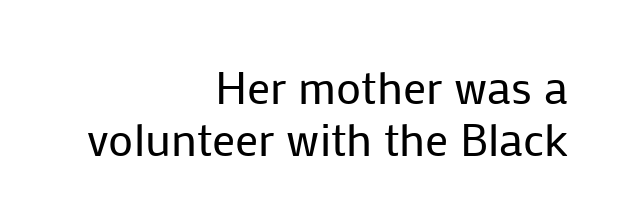
Summary of weight: not heavy and not bold. Upright lettering throughout. The letters advance in unequal steps, a hallmark of proportional type. Letters rest on an invisible, unmarked baseline.
